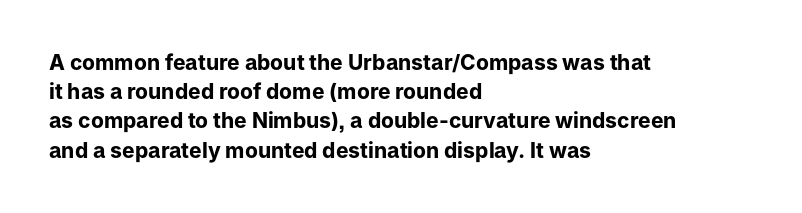
The image shows 21 px bold type, upright; set left-aligned, normal line spacing (1.39x), normal letter spacing, not underlined.
